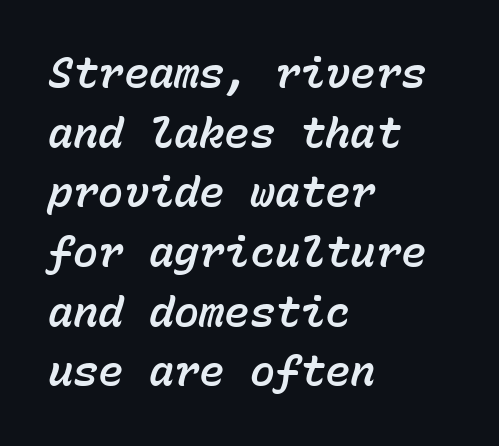
Q: Is the text italic (slanted)? A: Yes, it leans right by about 15 degrees.
Q: Is the text underlined? A: No.
Q: How is the paragraph aligned? A: Left-aligned.
Q: Is the spacing between letters normal or unusually wide? A: Normal.
Q: Is the spacing between lines tight, normal or loose? A: Normal.
Q: Width (condensed, normal, or wide)? A: Normal.
Q: Stroke contrast? A: Low.
Q: x-height? A: Medium.
Q: Monospaced? A: Yes.
